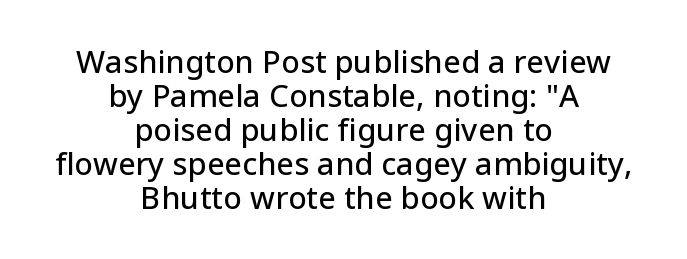
{"serif": "no", "italic": "no", "width": "normal", "stroke_contrast": "low", "x_height": "medium", "monospaced": "no", "underline": "no", "align": "center", "line_spacing": "tight", "line_spacing_ratio": 1.1, "letter_spacing": "normal", "letter_spacing_em": 0.0, "glyph_px": 31}
